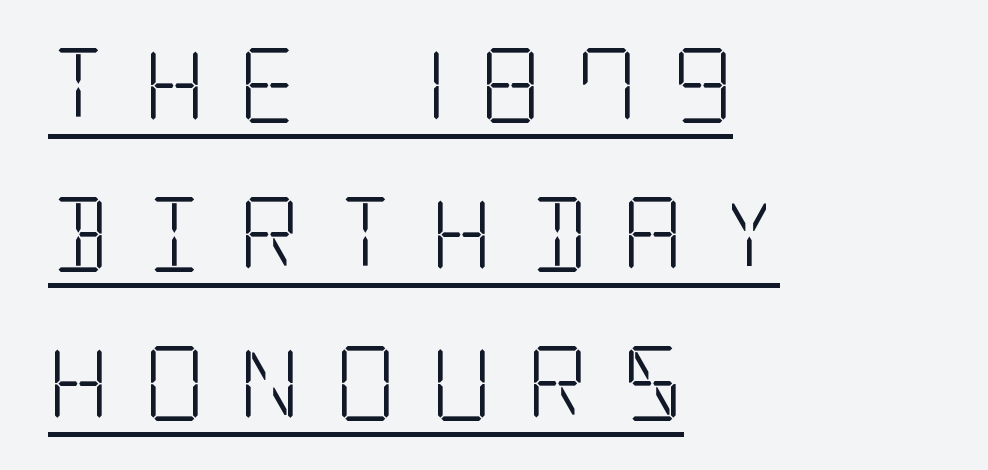
The rendering inserts visible extra space after every character. The type sits square on the baseline with zero lean. The strokes are not fattened; the text isn't bold. Baseline-to-baseline distance is far greater than the letter height.
